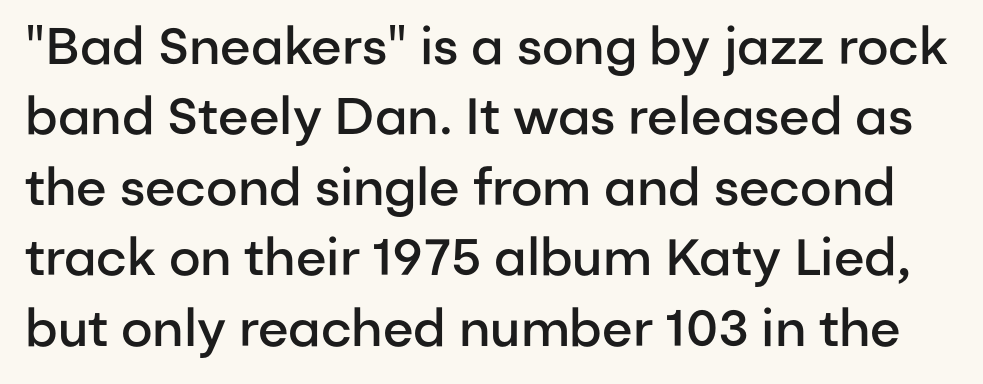
Q: Is the text bold? A: Semi-bold.
Q: Is the text italic (slanted)? A: No, it is upright.
Q: Is the typeface a serif or a sans-serif typeface? A: Sans-serif.
Q: Is the text underlined? A: No.
Q: Is the spacing between letters normal or unusually wide? A: Normal.
Q: Is the spacing between lines tight, normal or loose? A: Normal.
Q: Width (condensed, normal, or wide)? A: Normal.
Q: Stroke contrast? A: Low.
Q: x-height? A: Medium.
Q: Monospaced? A: No.
